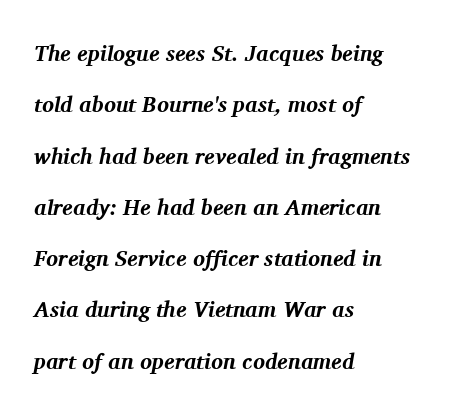
The image shows 22 px bold type, italic (leaning right); set left-aligned, loose line spacing (2.33x), normal letter spacing, not underlined.
